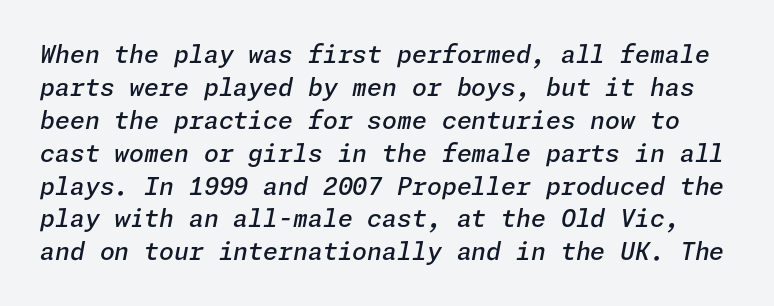
{"italic": "yes", "lean": "right", "slant_degrees": 11, "bold": "semi", "underline": "no", "line_spacing": "normal", "line_spacing_ratio": 1.37, "letter_spacing": "normal", "letter_spacing_em": 0.0, "glyph_px": 24}
